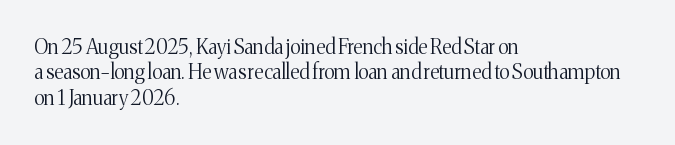
{"italic": "no", "bold": "no", "underline": "no", "align": "left", "line_spacing": "normal", "line_spacing_ratio": 1.27, "letter_spacing": "normal", "letter_spacing_em": 0.0, "glyph_px": 20}
